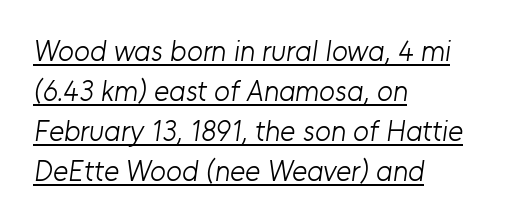
Each line starts at the same left margin while the right side varies. How would I describe the line gaps? Plain and ordinary. The weight tops out at a normal text grade. Serifs: no, the terminals of the letterforms are clean. You could not count columns in this text — the font is proportionally spaced.
